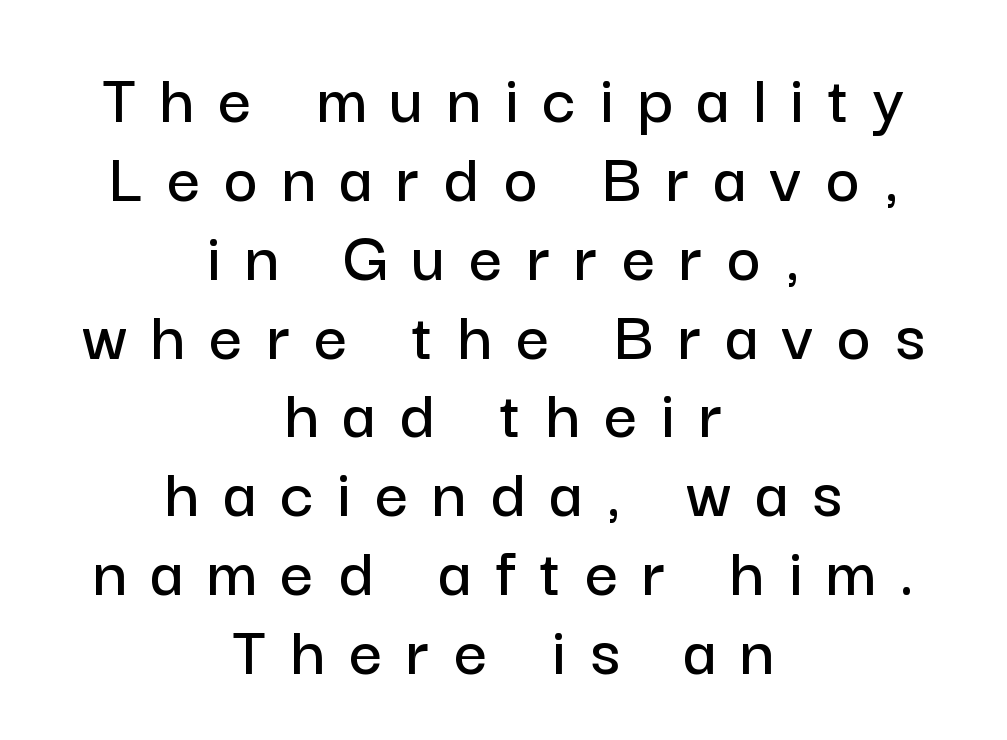
Underlining? Definitely not there. The passage shown stacks its lines with hardly any gap. The face used here is rendered with a markedly widened letterfit. The text block is weighted toward neither margin, spreading evenly from the middle.
